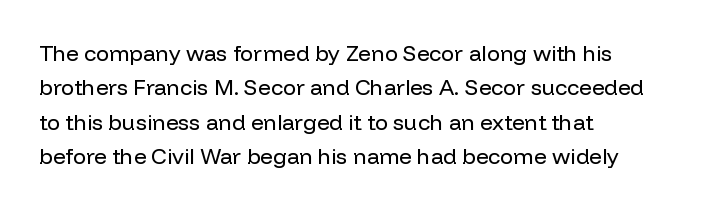
Q: Is the text bold? A: No.
Q: Is the text italic (slanted)? A: No, it is upright.
Q: Is the text underlined? A: No.
Q: How is the paragraph aligned? A: Left-aligned.
Q: Is the spacing between letters normal or unusually wide? A: Normal.
Q: Is the spacing between lines tight, normal or loose? A: Normal.
